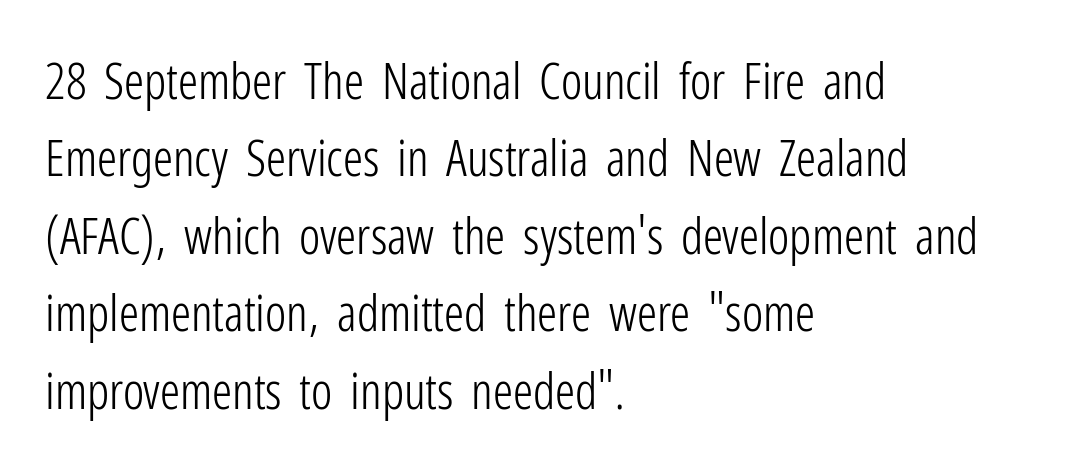
{"serif": "no", "italic": "no", "bold": "no", "weight": "light", "width": "condensed", "stroke_contrast": "low", "x_height": "medium", "monospaced": "no", "underline": "no", "align": "left", "line_spacing": "normal", "line_spacing_ratio": 1.55, "letter_spacing": "normal", "letter_spacing_em": 0.0, "glyph_px": 50}
